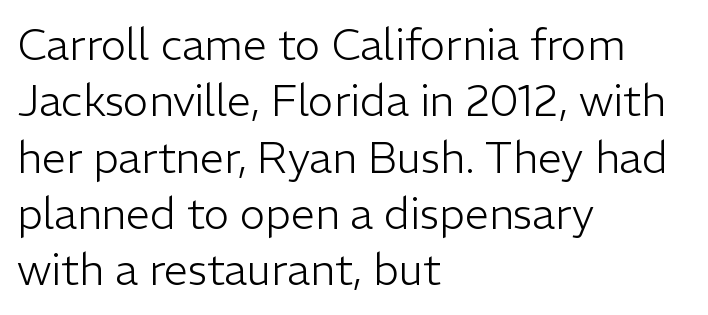
{"serif": "no", "italic": "no", "bold": "no", "weight": "light", "width": "normal", "stroke_contrast": "low", "x_height": "medium", "monospaced": "no", "underline": "no", "align": "left", "line_spacing": "normal", "line_spacing_ratio": 1.31, "letter_spacing": "normal", "letter_spacing_em": 0.0, "glyph_px": 43}
